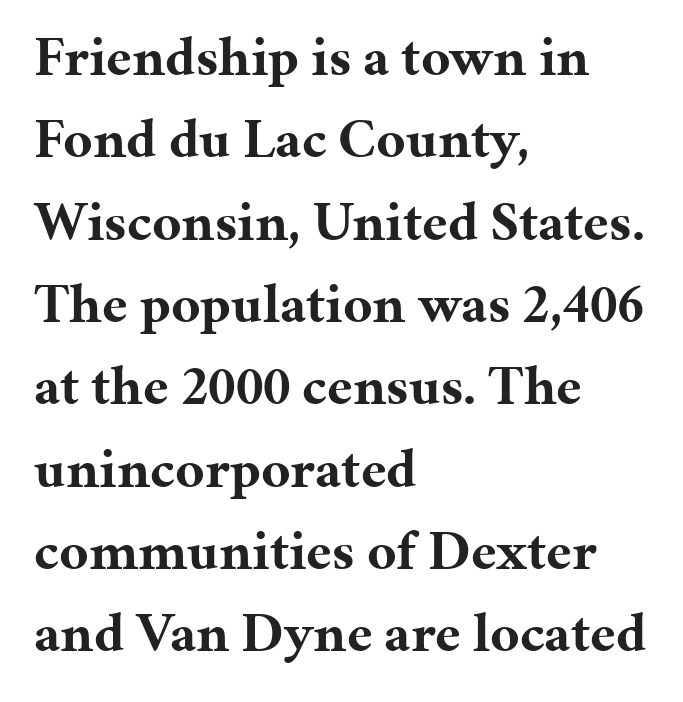
Any mark beneath the type? The region is blank. The passage shown has conventional tracking throughout. These lines are set flush left with a ragged right edge. Examine the stroke ends and you'll spot serifs.
